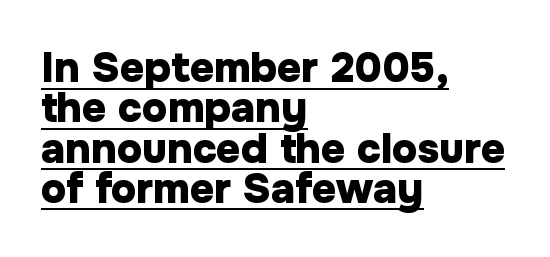
{"serif": "no", "italic": "no", "bold": "yes", "weight": "heavy", "width": "normal", "stroke_contrast": "low", "x_height": "medium", "monospaced": "no", "underline": "yes", "align": "left", "line_spacing": "tight", "line_spacing_ratio": 0.96, "letter_spacing": "normal", "letter_spacing_em": 0.0, "glyph_px": 42}
